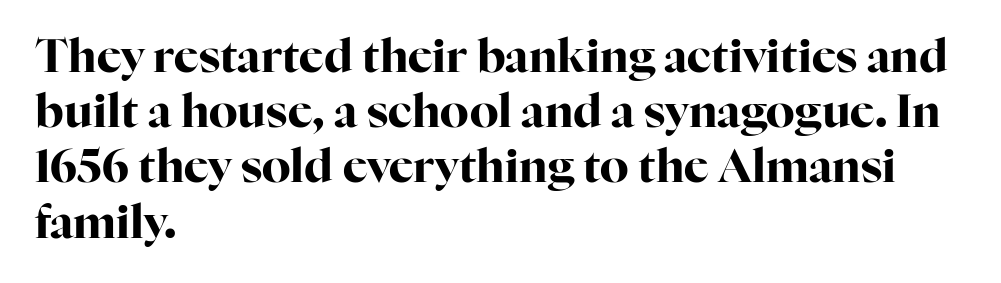
Serifs: yes, visible at the terminals of the letterforms. Every character sits straight up, as roman type does. The gap between lines stays unmarked. Spacing between characters is what you'd get straight out of the box. Plenty of ink on the page — the face is bold. A student would call this left alignment; a typographer would say flush left, rag right.
